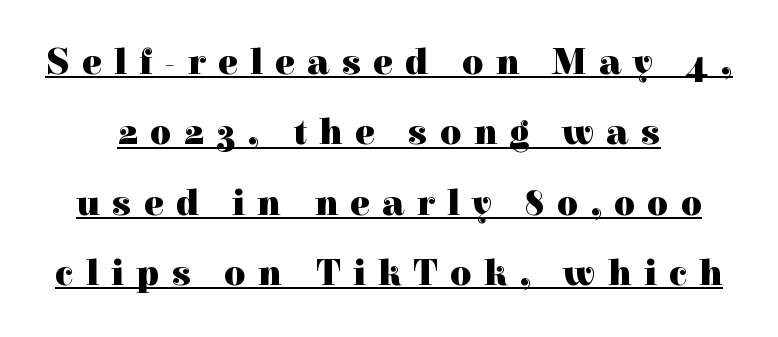
{"serif": "yes", "italic": "no", "bold": "yes", "weight": "heavy", "width": "normal", "x_height": "medium", "monospaced": "no", "underline": "yes", "line_spacing": "loose", "line_spacing_ratio": 1.9, "letter_spacing": "wide", "letter_spacing_em": 0.33, "glyph_px": 37}
